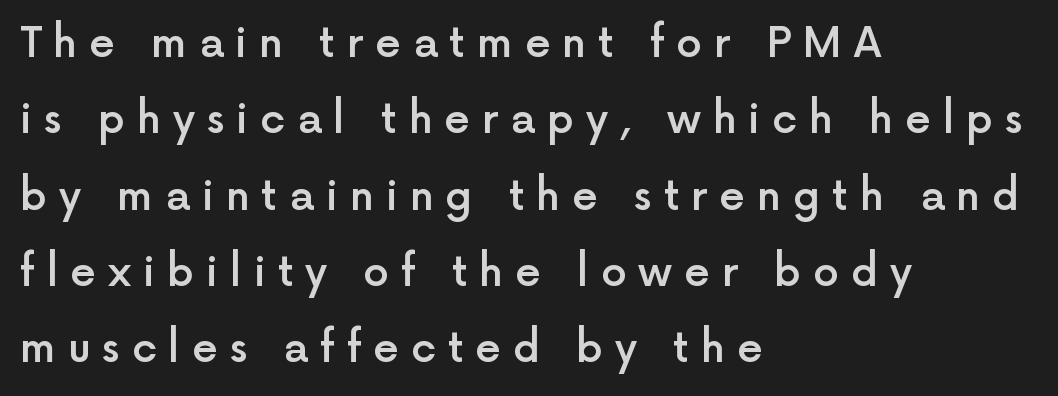
The image shows 41 px semibold sans-serif type, upright; set left-aligned, line spacing 1.86x, unusually wide letter spacing (+0.29 em), not underlined; a medium x-height.
